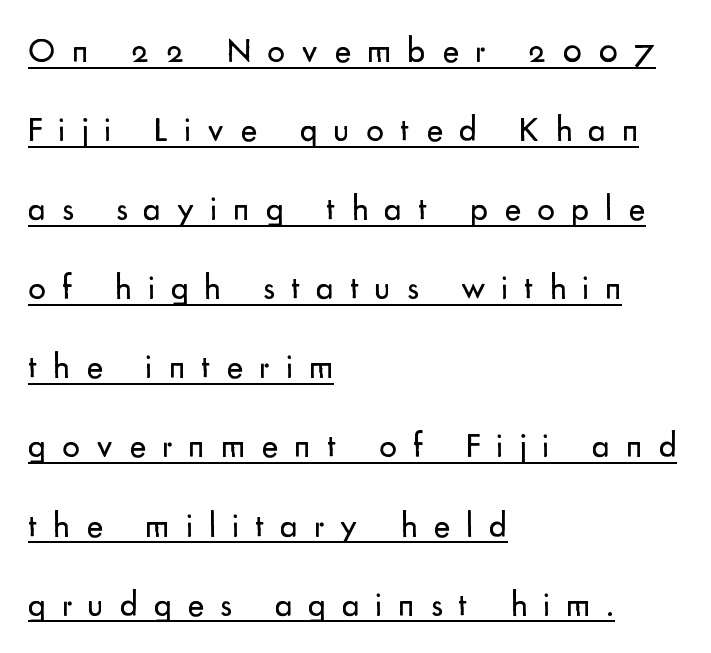
{"serif": "no", "italic": "no", "bold": "no", "weight": "regular", "width": "normal", "stroke_contrast": "low", "x_height": "small", "monospaced": "no", "underline": "yes", "align": "left", "line_spacing": "loose", "line_spacing_ratio": 2.26, "letter_spacing": "wide", "letter_spacing_em": 0.46, "glyph_px": 35}
